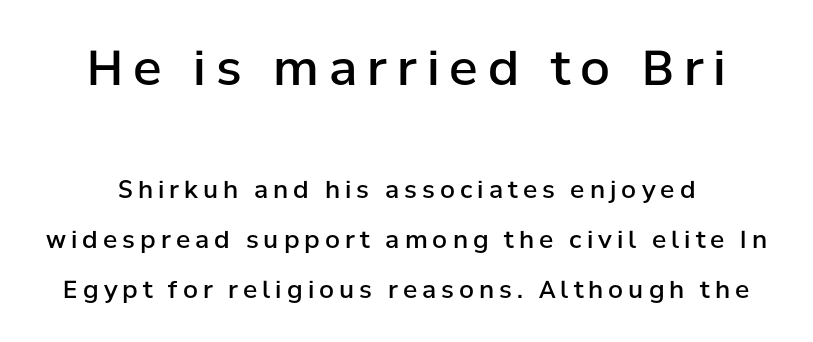
Serif or sans? Sans — the stroke terminals are bare. Note the varied advance widths — an 'i' is clearly narrower than an 'm'. Only glyphs here, with clear space below each row. Caption: upper text group enlarged, lower text group reduced. A typesetter would call this leading open, well beyond the default.
